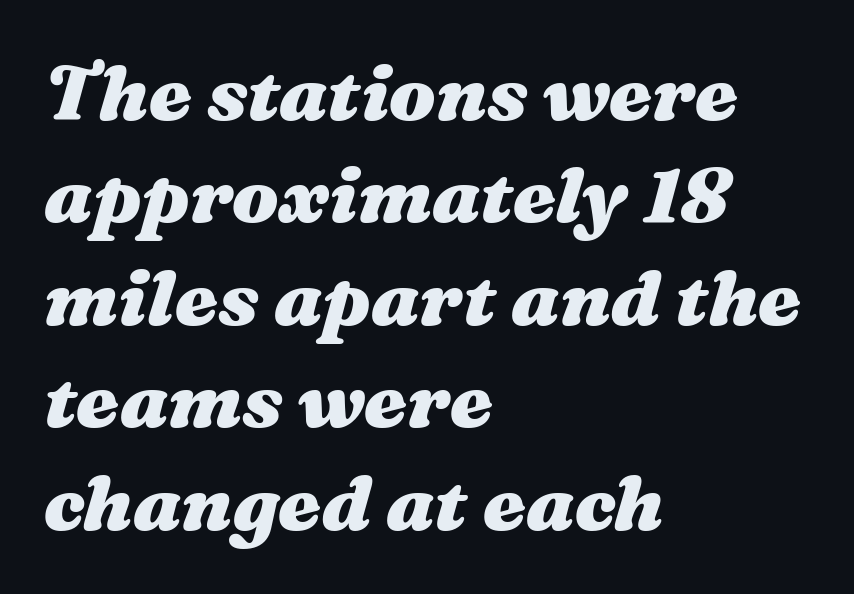
Q: Is the text bold? A: Yes.
Q: Is the text italic (slanted)? A: Yes, it leans right by about 16 degrees.
Q: Is the text underlined? A: No.
Q: How is the paragraph aligned? A: Left-aligned.
Q: Is the spacing between letters normal or unusually wide? A: Normal.
Q: Is the spacing between lines tight, normal or loose? A: Normal.
Q: Width (condensed, normal, or wide)? A: Wide.
Q: Stroke contrast? A: Medium.
Q: x-height? A: Medium.
Q: Monospaced? A: No.
